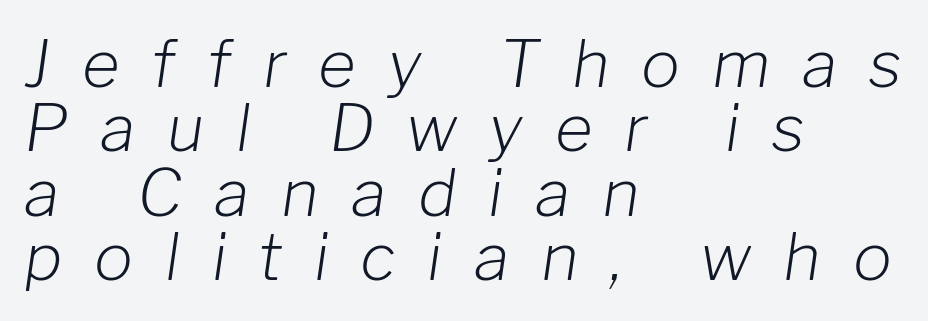
The image shows 65 px light type, italic (leaning right); set left-aligned, tight line spacing (0.99x), unusually wide letter spacing (+0.49 em), not underlined; low stroke contrast and a medium x-height.
